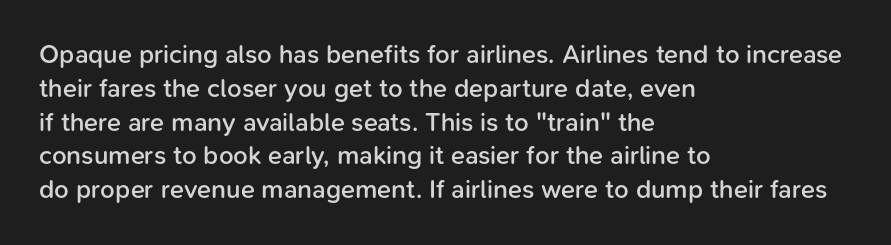
Look at the tracking — it's just the regular setting, nothing added. Line starts are locked; line ends wander. No word sits above an underline. The sample has been set in demibold, a notch under bold.
